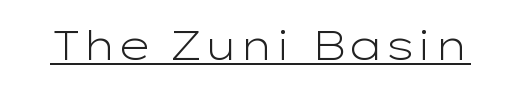
The image shows 41 px light, wide sans-serif type, upright; set normal letter spacing, underlined; low stroke contrast and a medium x-height.
